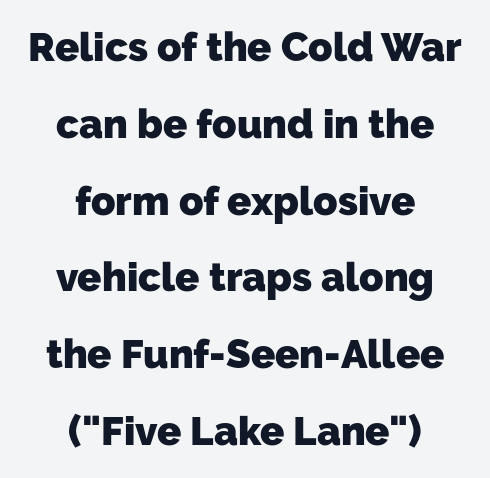
The image shows 40 px heavy sans-serif type; set centered, loose line spacing (1.92x), normal letter spacing, not underlined; low stroke contrast and a medium x-height.
